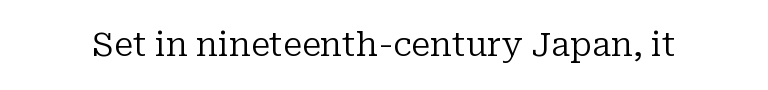
Q: Is the text bold? A: No.
Q: Is the text italic (slanted)? A: No, it is upright.
Q: Is the typeface a serif or a sans-serif typeface? A: Serif.
Q: Is the text underlined? A: No.
Q: Is the spacing between letters normal or unusually wide? A: Normal.
Q: Width (condensed, normal, or wide)? A: Normal.
Q: Stroke contrast? A: Low.
Q: x-height? A: Medium.
Q: Monospaced? A: No.
